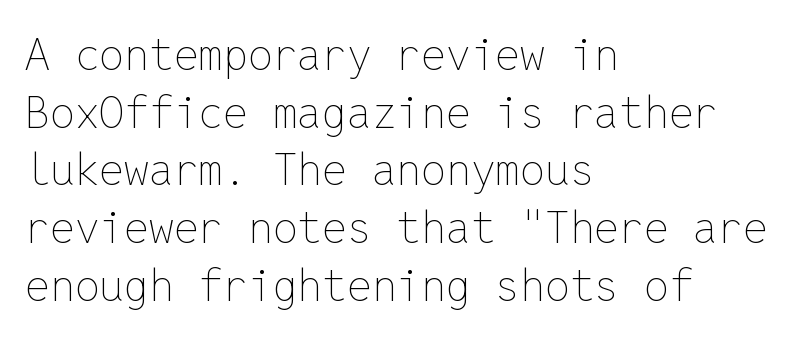
Q: Is the text bold? A: No.
Q: Is the text italic (slanted)? A: No, it is upright.
Q: Is the text underlined? A: No.
Q: How is the paragraph aligned? A: Left-aligned.
Q: Is the spacing between letters normal or unusually wide? A: Normal.
Q: Is the spacing between lines tight, normal or loose? A: Normal.
Q: Width (condensed, normal, or wide)? A: Normal.
Q: Stroke contrast? A: Low.
Q: x-height? A: Medium.
Q: Monospaced? A: Yes.
